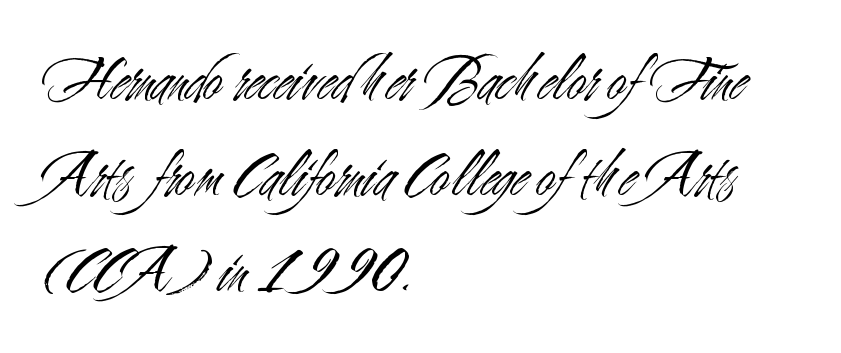
{"serif": "no", "bold": "no", "weight": "light", "width": "condensed", "stroke_contrast": "medium", "x_height": "small", "monospaced": "no", "underline": "no", "align": "left", "line_spacing": "normal", "line_spacing_ratio": 1.45, "letter_spacing": "normal", "letter_spacing_em": 0.0, "glyph_px": 66}
